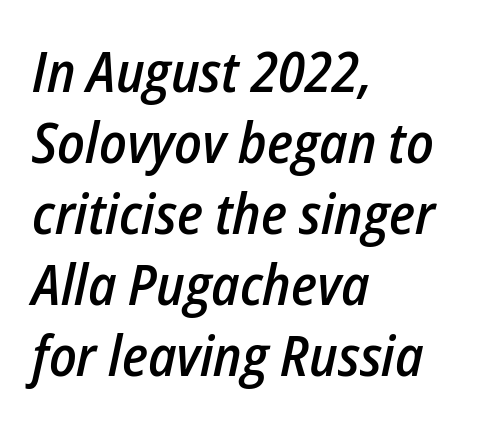
The image shows 56 px semibold, condensed type, italic (leaning right); set left-aligned, normal line spacing (1.27x), normal letter spacing, not underlined; low stroke contrast and a medium x-height.
